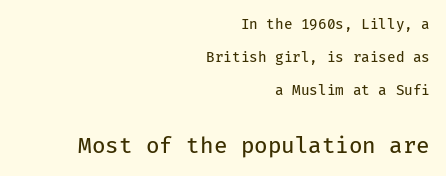
{"italic": "no", "bold": "no", "underline": "no", "align": "right", "line_spacing": "loose", "line_spacing_ratio": 2.34, "letter_spacing": "normal", "letter_spacing_em": 0.0, "larger_block": "second", "size_ratio": 1.57, "glyph_px": 22}
